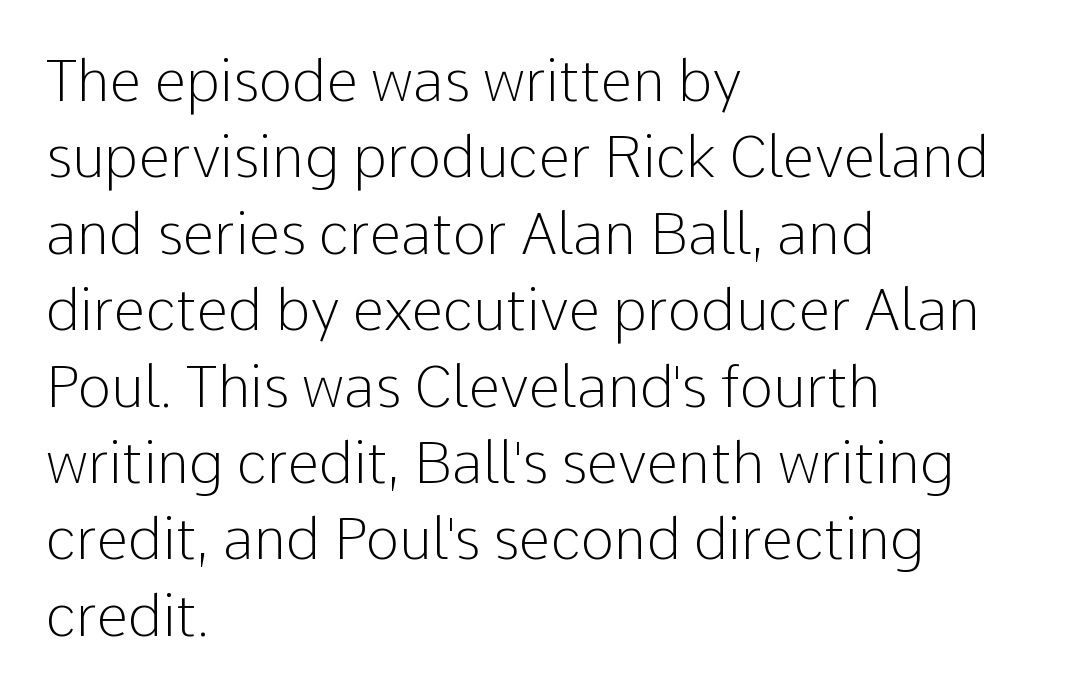
The image shows 57 px light sans-serif type, upright; set left-aligned, normal line spacing (1.34x), normal letter spacing, not underlined; low stroke contrast and a medium x-height.
